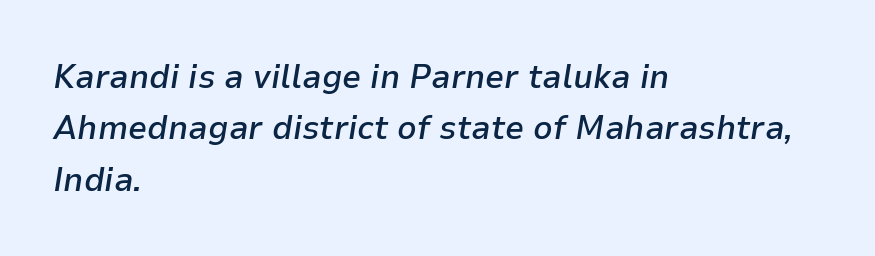
Q: Is the text bold? A: Semi-bold.
Q: Is the text italic (slanted)? A: Yes, it leans right by about 9 degrees.
Q: Is the text underlined? A: No.
Q: How is the paragraph aligned? A: Left-aligned.
Q: Is the spacing between letters normal or unusually wide? A: Normal.
Q: Is the spacing between lines tight, normal or loose? A: Normal.
Q: Width (condensed, normal, or wide)? A: Normal.
Q: Stroke contrast? A: Low.
Q: x-height? A: Medium.
Q: Monospaced? A: No.
